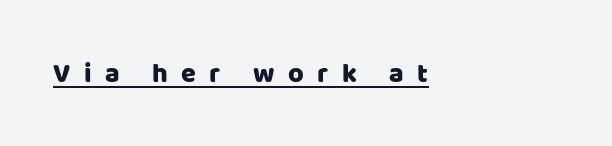
{"italic": "no", "underline": "yes", "align": "left", "letter_spacing": "wide", "letter_spacing_em": 0.5, "glyph_px": 27}
